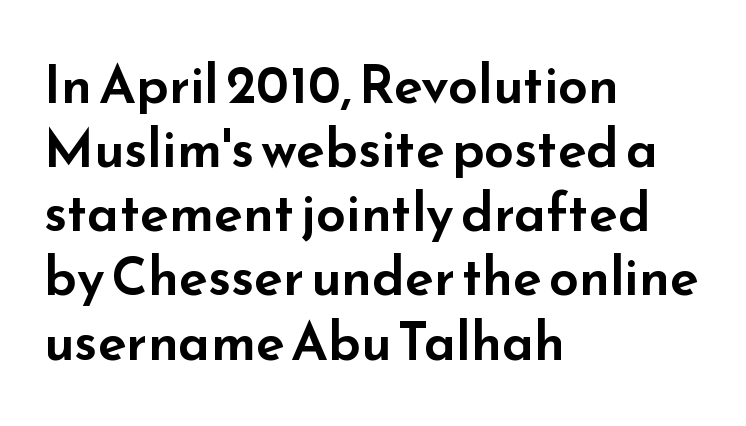
Q: Is the text italic (slanted)? A: No, it is upright.
Q: Is the typeface a serif or a sans-serif typeface? A: Sans-serif.
Q: Is the text underlined? A: No.
Q: How is the paragraph aligned? A: Left-aligned.
Q: Is the spacing between letters normal or unusually wide? A: Normal.
Q: Width (condensed, normal, or wide)? A: Wide.
Q: Stroke contrast? A: Low.
Q: x-height? A: Small.
Q: Monospaced? A: No.
